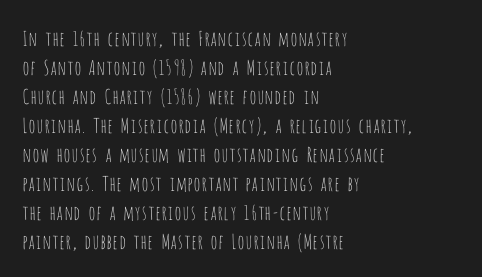
Q: Is the text bold? A: No.
Q: Is the text italic (slanted)? A: No, it is upright.
Q: Is the text underlined? A: No.
Q: How is the paragraph aligned? A: Left-aligned.
Q: Is the spacing between letters normal or unusually wide? A: Normal.
Q: Is the spacing between lines tight, normal or loose? A: Normal.
